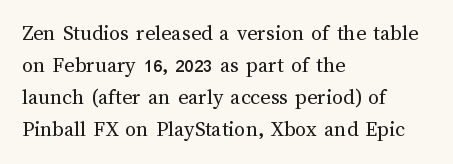
Q: Is the text bold? A: No.
Q: Is the text italic (slanted)? A: No, it is upright.
Q: Is the text underlined? A: No.
Q: How is the paragraph aligned? A: Left-aligned.
Q: Is the spacing between letters normal or unusually wide? A: Normal.
Q: Is the spacing between lines tight, normal or loose? A: Normal.
